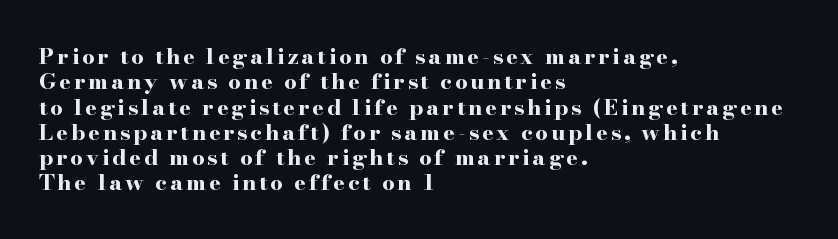
Q: Is the text bold? A: Yes.
Q: Is the text italic (slanted)? A: No, it is upright.
Q: Is the text underlined? A: No.
Q: How is the paragraph aligned? A: Left-aligned.
Q: Is the spacing between lines tight, normal or loose? A: Tight.
